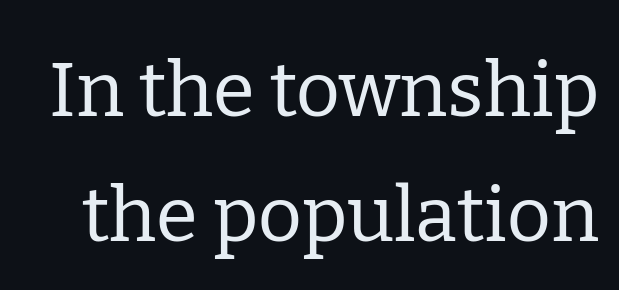
{"serif": "yes", "italic": "no", "bold": "no", "weight": "regular", "width": "normal", "stroke_contrast": "low", "x_height": "medium", "monospaced": "no", "underline": "no", "line_spacing": "normal", "line_spacing_ratio": 1.64, "letter_spacing": "normal", "letter_spacing_em": 0.0, "glyph_px": 76}
